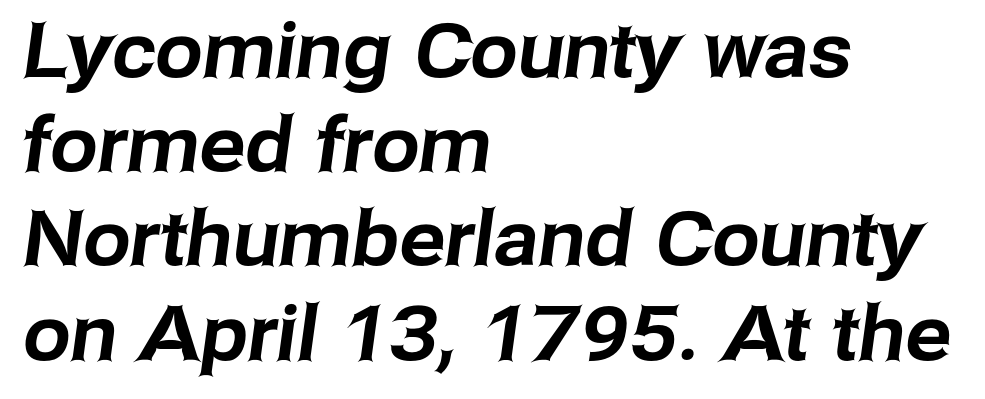
The image shows 76 px sans-serif type; set left-aligned, line spacing 1.24x, normal letter spacing, not underlined; low stroke contrast and a medium x-height.
